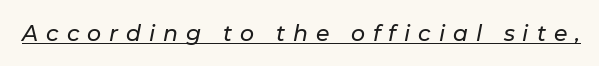
The image shows 22 px text type, italic (leaning right); set unusually wide letter spacing (+0.36 em), underlined.
